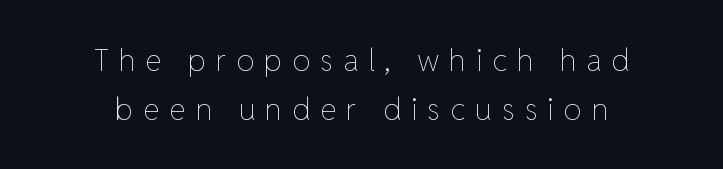
A centered setting, common on invitations and titles, is used for this passage. Line spacing here is normal. The face used here is proportionally spaced, like ordinary book or web type. Designer's note — italics off, roman on.
